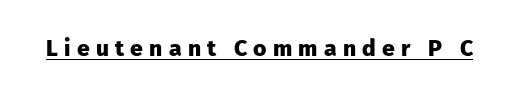
{"italic": "no", "bold": "yes", "underline": "yes", "letter_spacing": "wide", "letter_spacing_em": 0.27, "glyph_px": 23}
